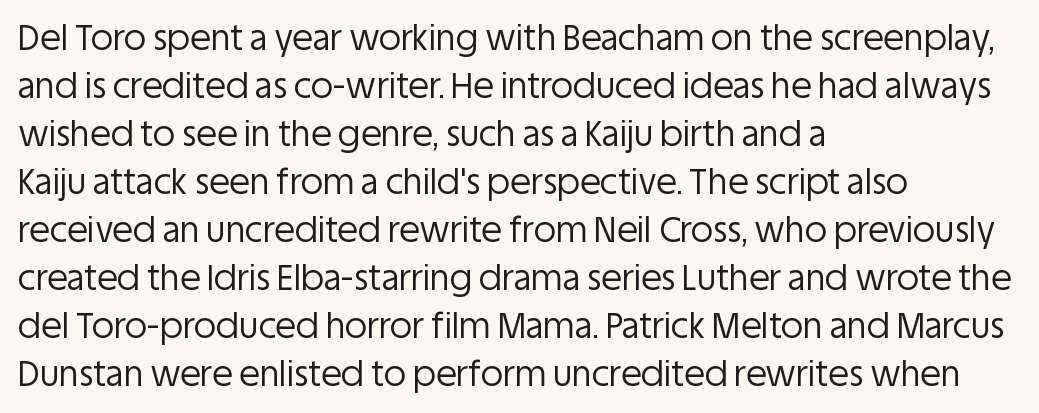
{"serif": "no", "italic": "no", "bold": "no", "weight": "regular", "width": "normal", "stroke_contrast": "low", "x_height": "large", "monospaced": "no", "underline": "no", "align": "left", "line_spacing": "normal", "line_spacing_ratio": 1.41, "letter_spacing": "normal", "letter_spacing_em": 0.0, "glyph_px": 34}
